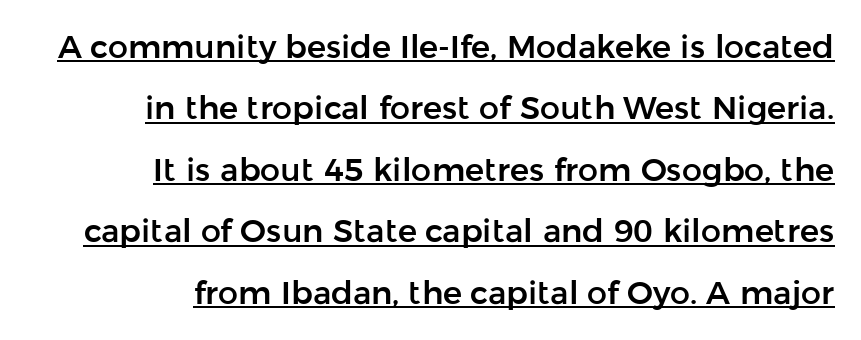
Line spacing here is loose. The lettering is marked with a stroke running underneath it. This sample uses an upright cut, with every glyph sitting square on the baseline. Font category for this specimen: sans-serif. Character widths vary here, with narrow letters taking less room than wide ones.
